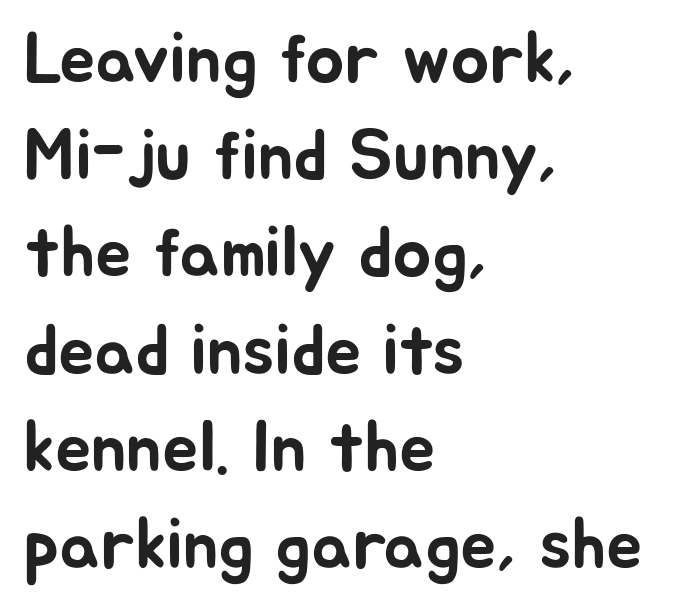
The image shows 72 px sans-serif type, upright; set left-aligned, normal line spacing (1.35x), normal letter spacing, not underlined; low stroke contrast and a medium x-height.
